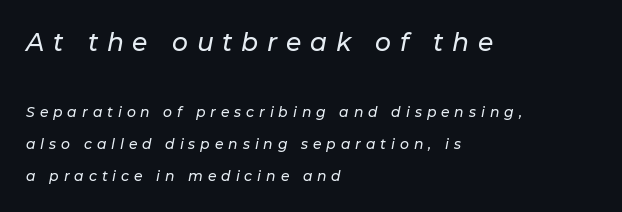
The image shows 25 px text type, italic (leaning right); set left-aligned, loose line spacing (2.29x), unusually wide letter spacing (+0.35 em), not underlined; the first (top) block is 1.79x larger.
